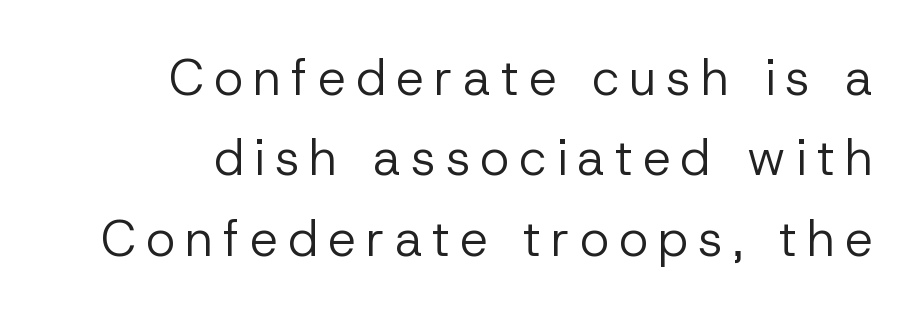
Visually the block forms a straight wall on the right and a jagged coastline on the left. Letter spacing: wide. A typesetter would call this proportional, since set widths differ per character. The area under the type is left untouched. Ink coverage per letter is moderate at most.
